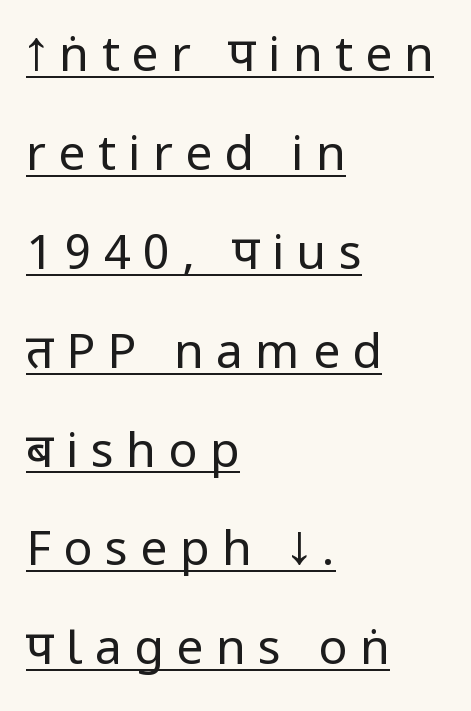
{"serif": "no", "italic": "no", "bold": "no", "weight": "regular", "width": "condensed", "stroke_contrast": "low", "x_height": "large", "monospaced": "no", "underline": "yes", "align": "left", "line_spacing": "loose", "line_spacing_ratio": 2.06, "letter_spacing": "wide", "letter_spacing_em": 0.26, "glyph_px": 48}
